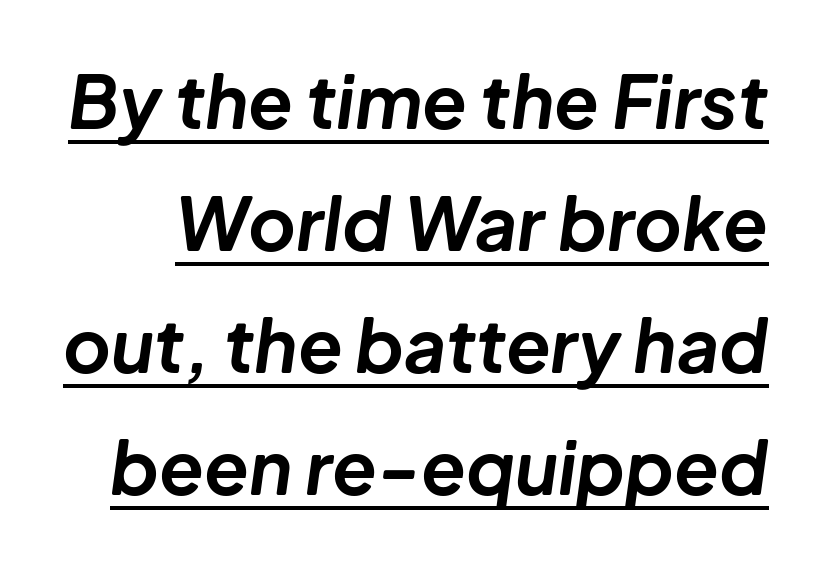
Horizontal bands of white between lines are of average thickness. A continuous stroke trails under the words, as in a hyperlink. These lines carry a lot of weight — the face is fully bold. Italic? Definitely — the glyphs are oblique. Proportional: the letters do not fall into vertical columns. Spacing between characters is what you'd get straight out of the box.
